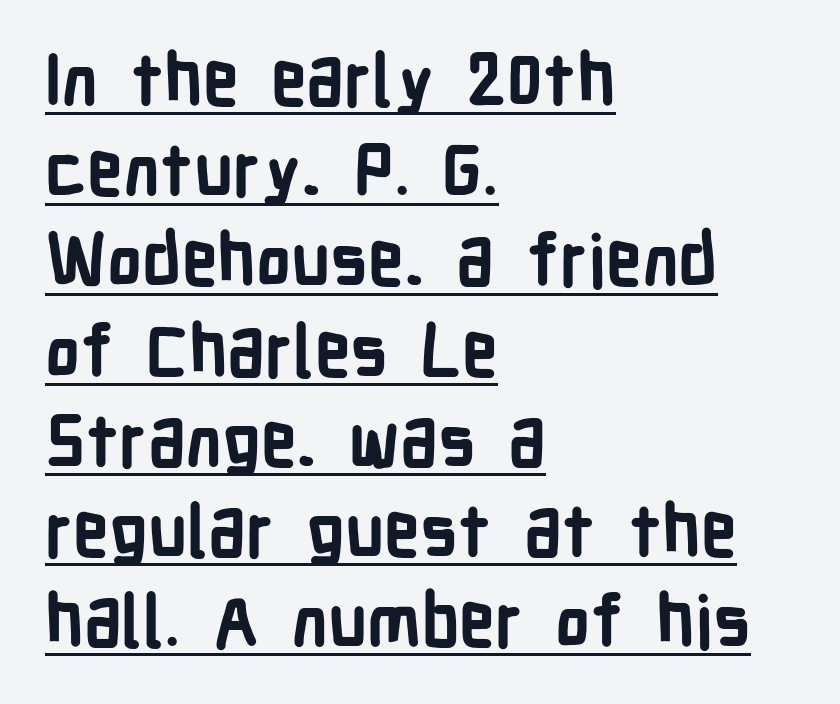
Q: Is the text bold? A: Yes.
Q: Is the text italic (slanted)? A: No, it is upright.
Q: Is the typeface a serif or a sans-serif typeface? A: Sans-serif.
Q: Is the text underlined? A: Yes.
Q: How is the paragraph aligned? A: Left-aligned.
Q: Is the spacing between letters normal or unusually wide? A: Normal.
Q: Is the spacing between lines tight, normal or loose? A: Normal.
Q: Width (condensed, normal, or wide)? A: Condensed.
Q: Stroke contrast? A: Low.
Q: x-height? A: Medium.
Q: Monospaced? A: No.
